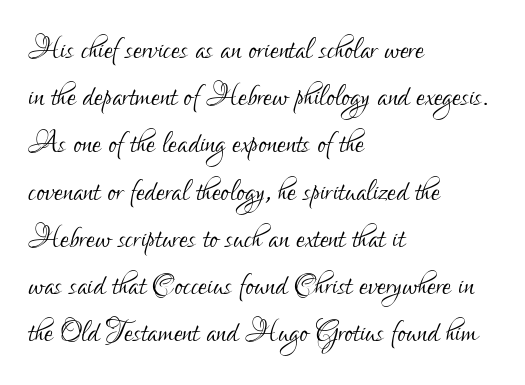
The image shows 39 px light, condensed sans-serif type; set left-aligned, line spacing 1.21x, normal letter spacing, not underlined; low stroke contrast and a small x-height.
